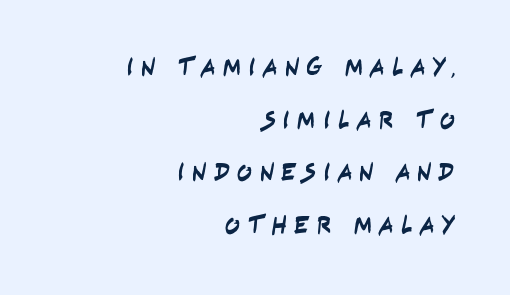
The image shows 25 px text type; set right-aligned, loose line spacing (2.11x), unusually wide letter spacing (+0.28 em), not underlined.
